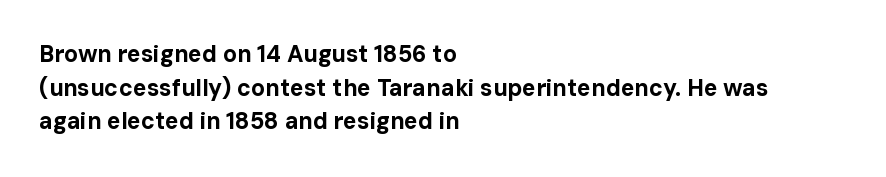
{"italic": "no", "bold": "yes", "underline": "no", "align": "left", "line_spacing": "normal", "line_spacing_ratio": 1.46, "letter_spacing": "normal", "letter_spacing_em": 0.0, "glyph_px": 23}
